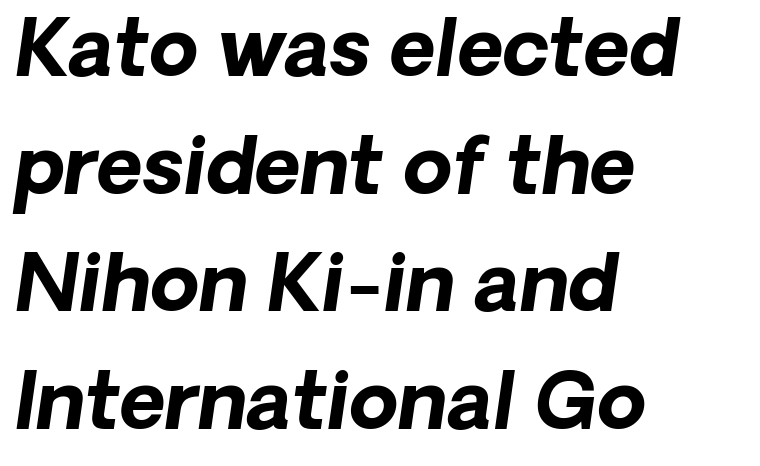
Standard letterfit; no display-style spreading of the glyphs. Decoration check: the copy has no underline. The passage shown is emphatically bold. Looks like regular typesetting: each glyph gets only the width it needs.
